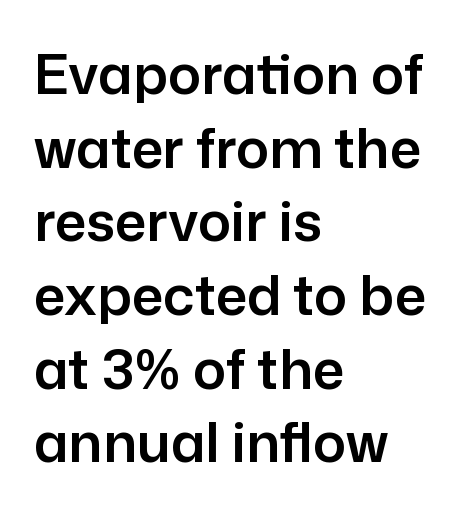
Default kerning and tracking; the words read as compact shapes. The ragged edge is on the right, which tells us the setting is flush left. The rendering shows plain stroke endings on the letterforms — a sans-serif design. The type sits square on the baseline with zero lean.
